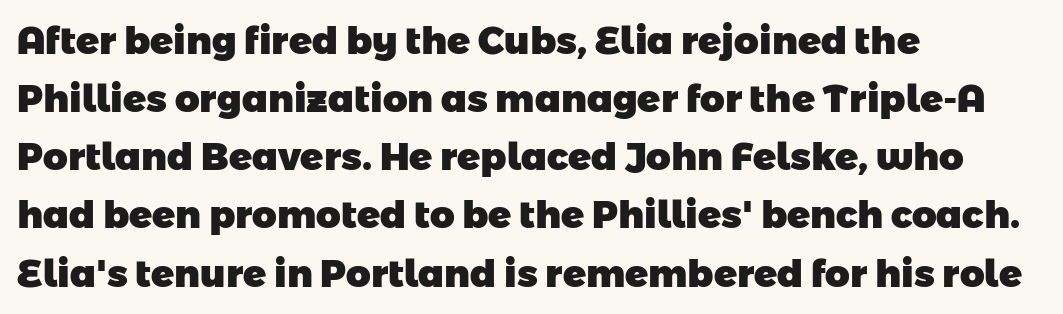
Q: Is the text bold? A: Yes.
Q: Is the typeface a serif or a sans-serif typeface? A: Sans-serif.
Q: Is the text underlined? A: No.
Q: How is the paragraph aligned? A: Left-aligned.
Q: Is the spacing between letters normal or unusually wide? A: Normal.
Q: Is the spacing between lines tight, normal or loose? A: Normal.
Q: Width (condensed, normal, or wide)? A: Normal.
Q: Stroke contrast? A: Low.
Q: x-height? A: Medium.
Q: Monospaced? A: No.
